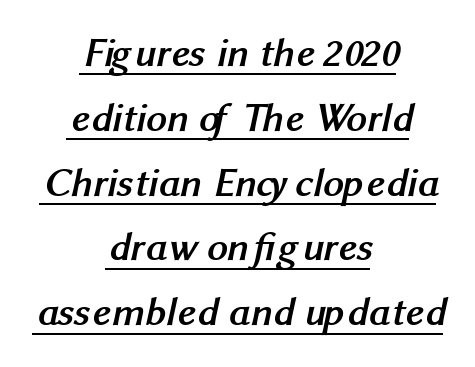
Chunky letters — that's bold for sure. This sample has the flowing, uneven cadence of proportional lettering. Note: no serifs on the glyphs. Rows of type keep a routine distance in the vertical direction.
